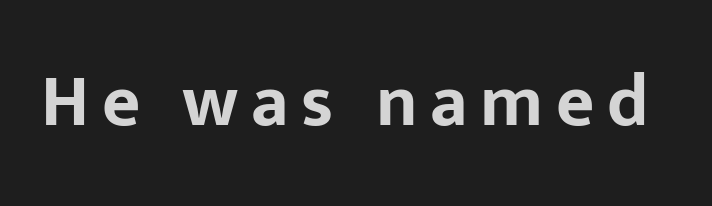
Q: Is the text bold? A: Yes.
Q: Is the text italic (slanted)? A: No, it is upright.
Q: Is the typeface a serif or a sans-serif typeface? A: Sans-serif.
Q: Is the text underlined? A: No.
Q: Width (condensed, normal, or wide)? A: Normal.
Q: Stroke contrast? A: Low.
Q: x-height? A: Medium.
Q: Monospaced? A: No.
